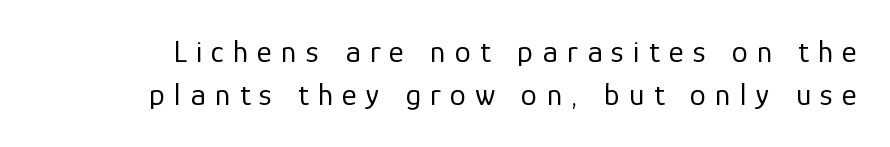
The face used here is a sans, in the tradition of grotesques and geometrics. Tall strokes in this sample are plumb rather than angled. Unbolded letterforms with no extra heft. Someone cranked the tracking dial way up on this one.
